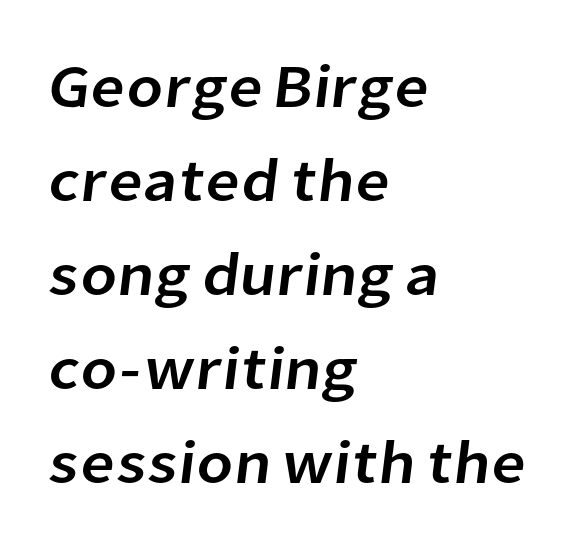
Q: Is the typeface a serif or a sans-serif typeface? A: Sans-serif.
Q: Is the text underlined? A: No.
Q: How is the paragraph aligned? A: Left-aligned.
Q: Is the spacing between letters normal or unusually wide? A: Normal.
Q: Is the spacing between lines tight, normal or loose? A: Normal.
Q: Width (condensed, normal, or wide)? A: Normal.
Q: Stroke contrast? A: Low.
Q: x-height? A: Medium.
Q: Monospaced? A: No.
